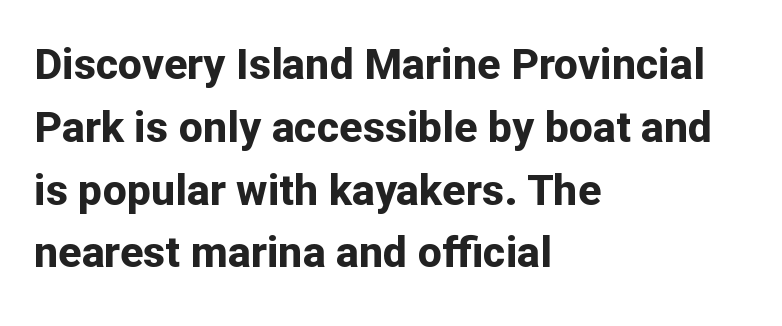
{"serif": "no", "italic": "no", "bold": "yes", "weight": "bold", "width": "normal", "stroke_contrast": "low", "x_height": "medium", "monospaced": "no", "underline": "no", "align": "left", "line_spacing": "normal", "line_spacing_ratio": 1.46, "letter_spacing": "normal", "letter_spacing_em": 0.0, "glyph_px": 43}
